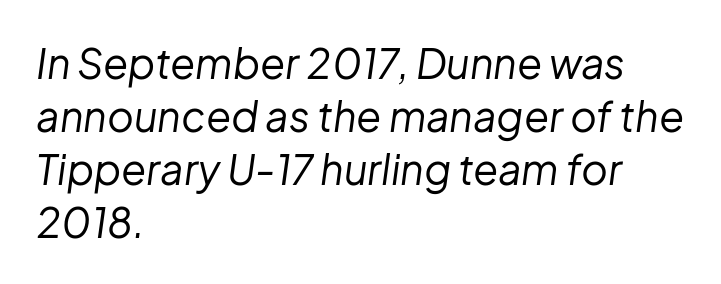
{"italic": "yes", "lean": "right", "slant_degrees": 8, "bold": "no", "weight": "regular", "width": "normal", "stroke_contrast": "low", "x_height": "medium", "monospaced": "no", "underline": "no", "align": "left", "line_spacing": "normal", "line_spacing_ratio": 1.29, "letter_spacing": "normal", "letter_spacing_em": 0.0, "glyph_px": 41}
